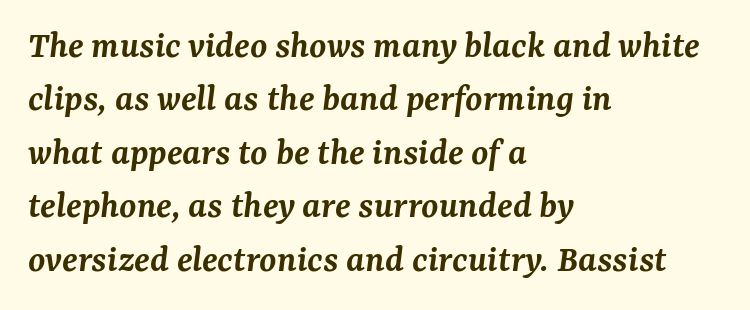
Q: Is the text bold? A: Semi-bold.
Q: Is the text italic (slanted)? A: Yes, it leans right by about 7 degrees.
Q: Is the typeface a serif or a sans-serif typeface? A: Serif.
Q: Is the text underlined? A: No.
Q: How is the paragraph aligned? A: Left-aligned.
Q: Is the spacing between letters normal or unusually wide? A: Normal.
Q: Is the spacing between lines tight, normal or loose? A: Normal.
Q: Width (condensed, normal, or wide)? A: Normal.
Q: Stroke contrast? A: Medium.
Q: x-height? A: Medium.
Q: Monospaced? A: No.
